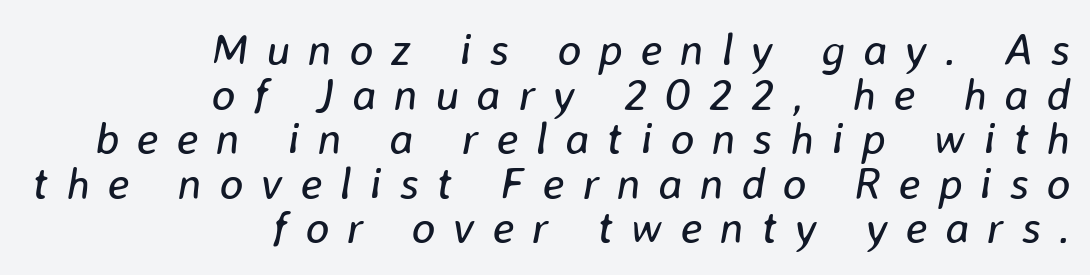
{"italic": "yes", "lean": "right", "slant_degrees": 8, "bold": "no", "weight": "regular", "width": "normal", "stroke_contrast": "low", "x_height": "medium", "monospaced": "no", "underline": "no", "align": "right", "line_spacing": "tight", "line_spacing_ratio": 0.99, "letter_spacing": "wide", "letter_spacing_em": 0.39, "glyph_px": 45}
